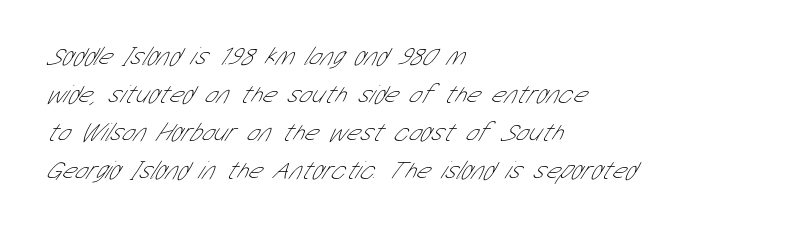
The image shows 26 px text type; set left-aligned, normal line spacing (1.46x), normal letter spacing, not underlined.
